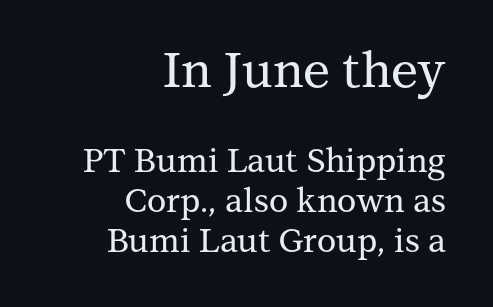
{"serif": "yes", "italic": "no", "width": "normal", "stroke_contrast": "medium", "x_height": "medium", "monospaced": "no", "underline": "no", "align": "right", "line_spacing_ratio": 1.21, "letter_spacing": "normal", "letter_spacing_em": 0.0, "larger_block": "first", "size_ratio": 1.48, "glyph_px": 49}
